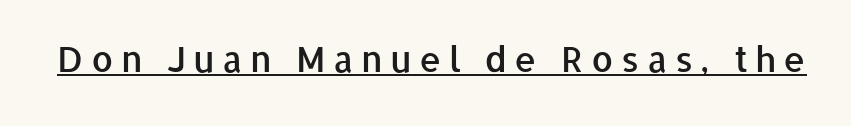
Ordinary non-slanted type is in use. Substantial extra tracking has been applied to these lines. The type family on display is of the sans-serif kind. Its strokes are somewhat broadened, the hallmark of semibold type. You can see a thin bar hugging the bottom of the glyphs. Note the varied advance widths — an 'i' is clearly narrower than an 'm'.
